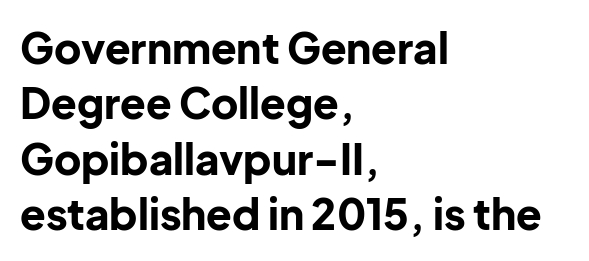
The glyphs are unaccompanied by any horizontal stroke below them. Honestly, the row spacing looks completely unremarkable. Layout note: lines flush left. This sample uses a sans-serif face. A typesetter would call this zero additional tracking.
